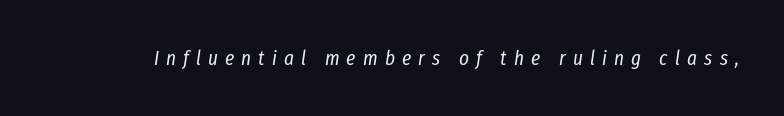
The image shows 21 px text type, italic (leaning right); set unusually wide letter spacing (+0.34 em), not underlined.
